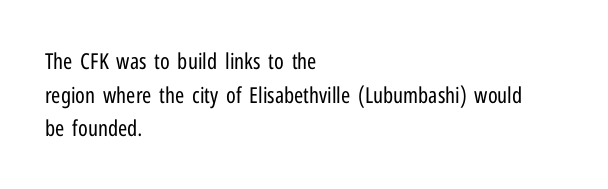
{"italic": "no", "bold": "no", "underline": "no", "align": "left", "line_spacing": "normal", "line_spacing_ratio": 1.53, "letter_spacing": "normal", "letter_spacing_em": 0.0, "glyph_px": 22}
